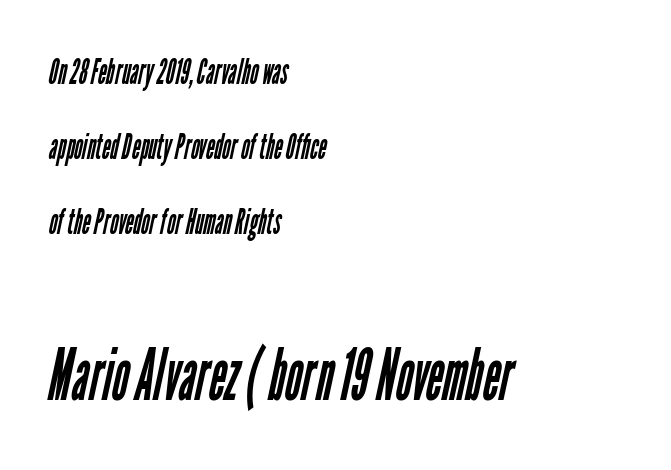
Q: Is the text bold? A: No.
Q: Is the typeface a serif or a sans-serif typeface? A: Sans-serif.
Q: Is the text underlined? A: No.
Q: How is the paragraph aligned? A: Left-aligned.
Q: Is the spacing between letters normal or unusually wide? A: Normal.
Q: Is the spacing between lines tight, normal or loose? A: Loose.
Q: Which block of text is set in a larger size, the first (top) or the second (bottom)? A: The second (bottom) one.
Q: Width (condensed, normal, or wide)? A: Condensed.
Q: Stroke contrast? A: Low.
Q: x-height? A: Medium.
Q: Monospaced? A: No.
